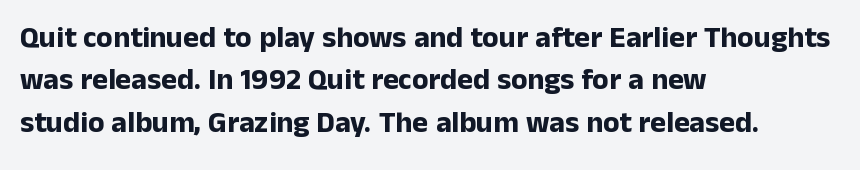
The face used here is a sans, in the tradition of grotesques and geometrics. Style check: upright. In terms of leading, this rendering sits right in the middle. The space directly below the letters is spotless. Looks like regular typesetting: each glyph gets only the width it needs.
